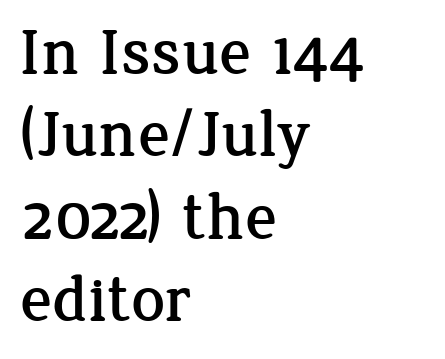
The image shows 66 px serif type, upright; set left-aligned, normal line spacing (1.25x), normal letter spacing, not underlined; low stroke contrast and a medium x-height.
